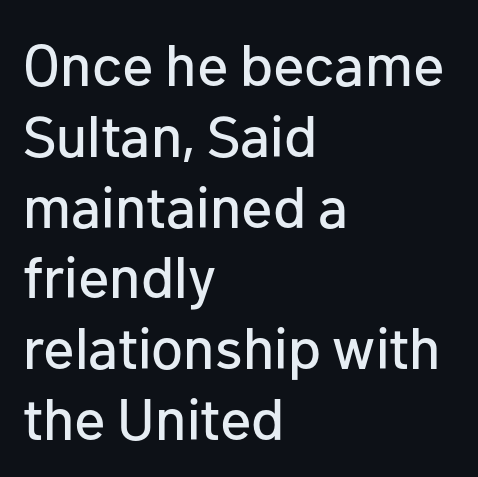
{"serif": "no", "italic": "no", "width": "normal", "stroke_contrast": "low", "x_height": "medium", "monospaced": "no", "underline": "no", "align": "left", "line_spacing_ratio": 1.22, "letter_spacing": "normal", "letter_spacing_em": 0.0, "glyph_px": 58}
